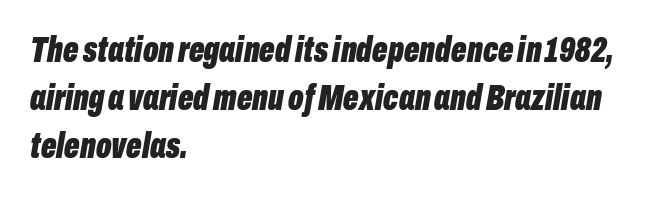
Q: Is the text bold? A: Yes.
Q: Is the text italic (slanted)? A: Yes, it leans right by about 10 degrees.
Q: Is the text underlined? A: No.
Q: How is the paragraph aligned? A: Left-aligned.
Q: Is the spacing between letters normal or unusually wide? A: Normal.
Q: Is the spacing between lines tight, normal or loose? A: Normal.
Q: Width (condensed, normal, or wide)? A: Condensed.
Q: Stroke contrast? A: Low.
Q: x-height? A: Medium.
Q: Monospaced? A: No.
